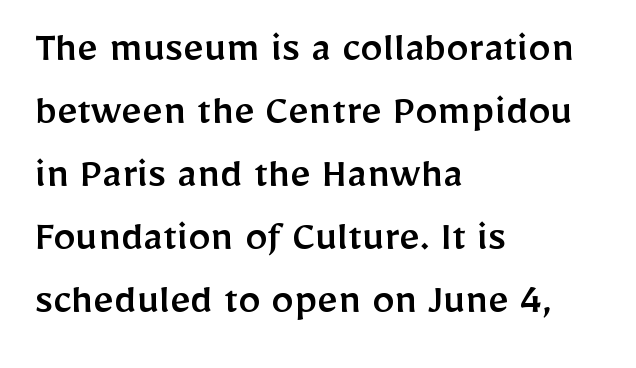
Q: Is the text italic (slanted)? A: No, it is upright.
Q: Is the typeface a serif or a sans-serif typeface? A: Sans-serif.
Q: Is the text underlined? A: No.
Q: How is the paragraph aligned? A: Left-aligned.
Q: Is the spacing between letters normal or unusually wide? A: Normal.
Q: Is the spacing between lines tight, normal or loose? A: Normal.
Q: Width (condensed, normal, or wide)? A: Normal.
Q: Stroke contrast? A: Low.
Q: x-height? A: Medium.
Q: Monospaced? A: No.
